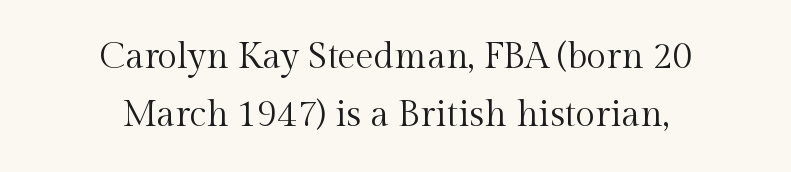
The image shows 36 px regular-weight serif type, upright; set centered, normal line spacing (1.6x), normal letter spacing, not underlined; a medium x-height.
